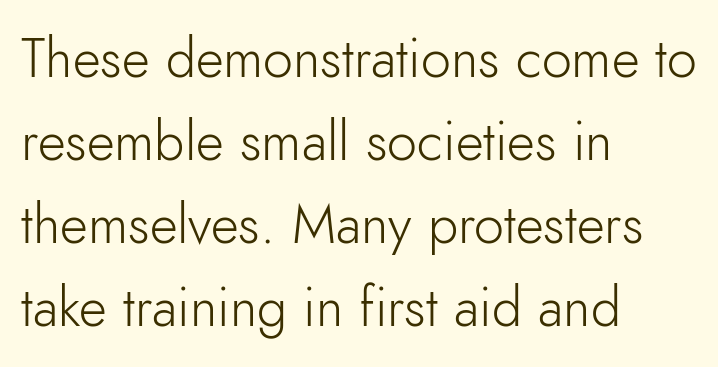
The image shows 54 px light sans-serif type, upright; set left-aligned, normal line spacing (1.54x), normal letter spacing, not underlined; low stroke contrast and a small x-height.
